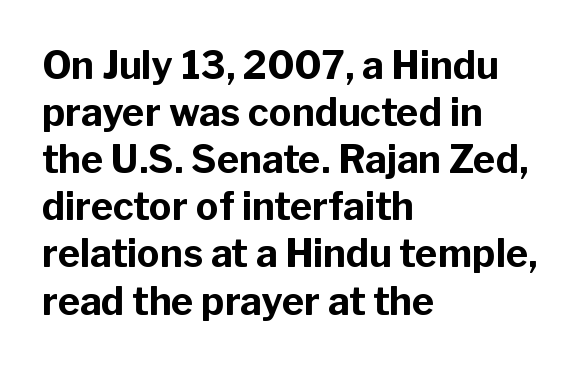
The image shows 38 px bold sans-serif type, upright; set left-aligned, line spacing 1.24x, normal letter spacing, not underlined; low stroke contrast and a medium x-height.
